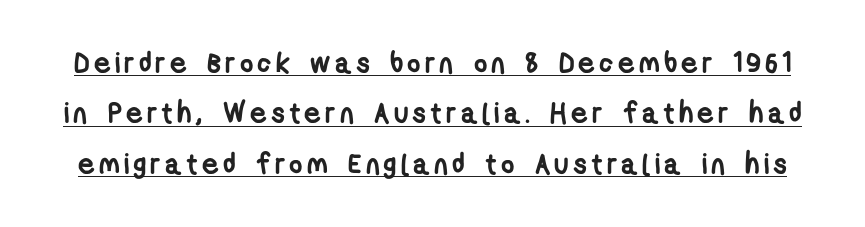
The image shows 29 px semibold, condensed sans-serif type; set line spacing 1.74x, underlined; low stroke contrast and a medium x-height.
